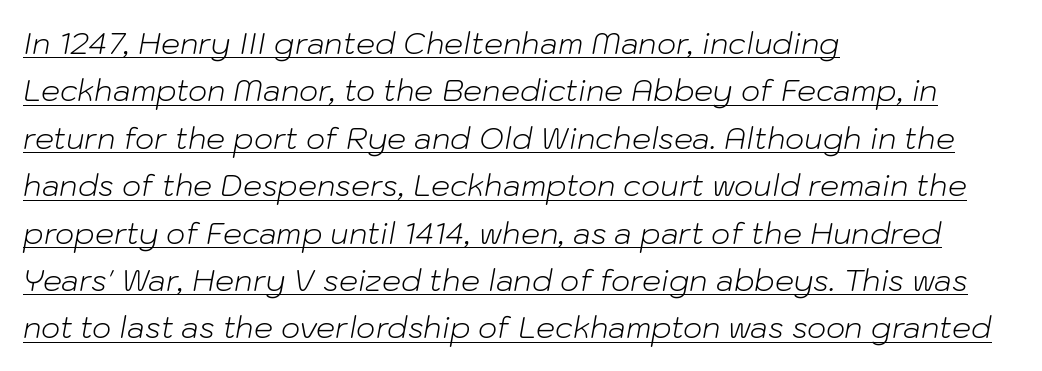
The image shows 30 px light type, italic (leaning right); set left-aligned, normal line spacing (1.58x), normal letter spacing, underlined; low stroke contrast and a medium x-height.
